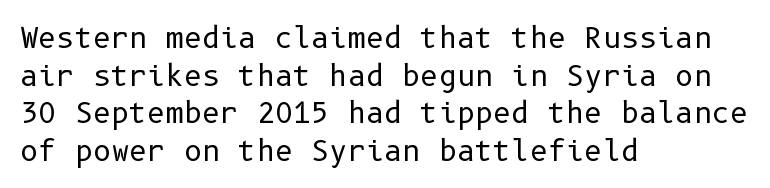
Beneath every word, the page is bare. Letter spacing: default. The face used here is a sans, in the tradition of grotesques and geometrics. These lines sit exactly where default settings would place them. Which margin do the lines hug? The left one — the right edge is uneven. A roman cut, with each character standing at attention.
